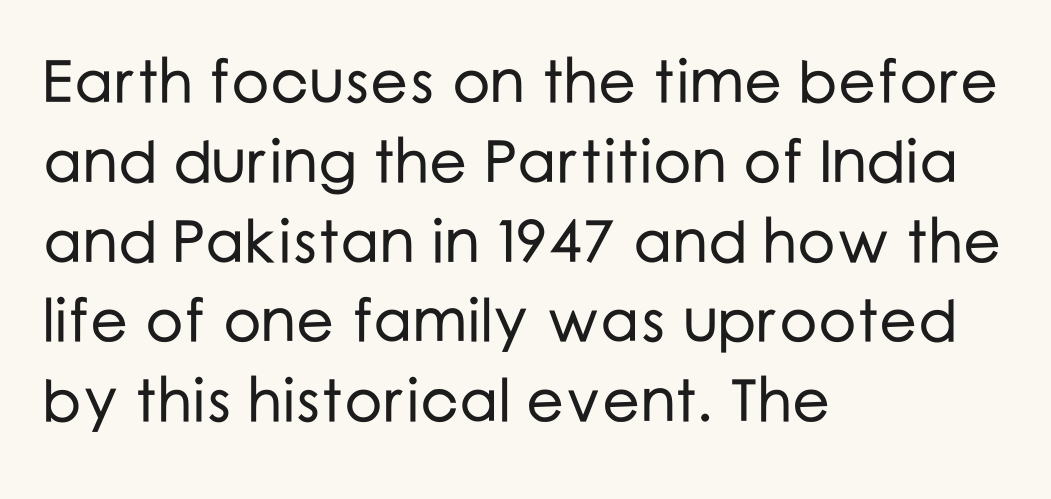
In CSS terms this would be text-align: left. These lines keep a tight, regular rhythm from letter to letter. To sum up the face: it is a sans, with no serifs. Clear beneath every line of the passage. The rendering uses natural spacing where letterforms have individual widths.
